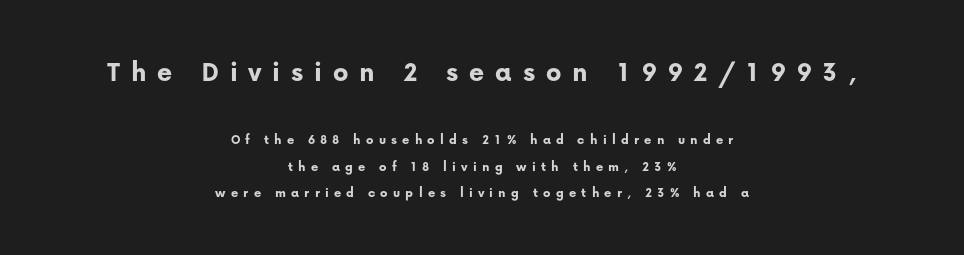
Top chunk: large. Bottom chunk: small. Do the characters align in a grid? No, the font is proportional. Italic: no, the glyphs are upright roman. Are there feet on the stems? There aren't — it's a sans. The passage shown has open, widely tracked lettering throughout. These lines stand farther apart than default settings would place them.
